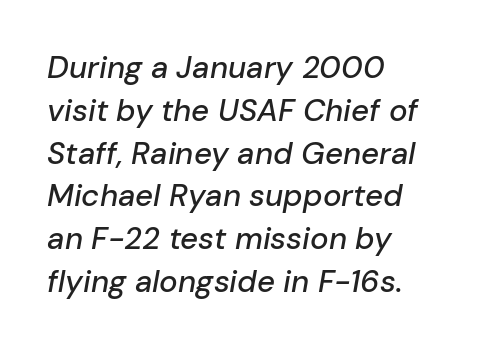
The image shows 31 px text type, italic (leaning right); set left-aligned, normal line spacing (1.38x), normal letter spacing, not underlined; low stroke contrast and a medium x-height.
